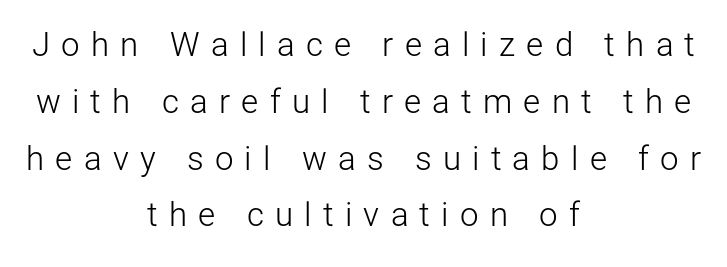
The image shows 33 px light sans-serif type, upright; set centered, line spacing 1.72x, unusually wide letter spacing (+0.34 em), not underlined; low stroke contrast and a medium x-height.
